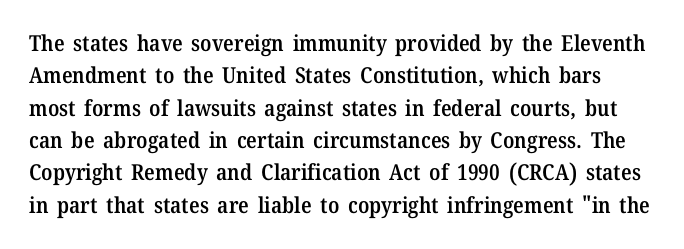
Q: Is the text bold? A: Semi-bold.
Q: Is the text italic (slanted)? A: No, it is upright.
Q: Is the text underlined? A: No.
Q: Is the spacing between letters normal or unusually wide? A: Normal.
Q: Is the spacing between lines tight, normal or loose? A: Normal.
